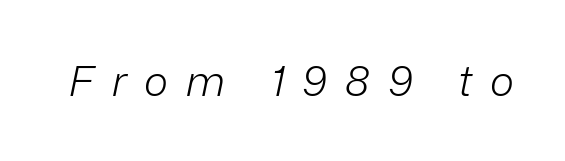
Q: Is the text bold? A: No.
Q: Is the text italic (slanted)? A: Yes, it leans right by about 12 degrees.
Q: Is the text underlined? A: No.
Q: Is the spacing between letters normal or unusually wide? A: Unusually wide.
Q: Width (condensed, normal, or wide)? A: Normal.
Q: Stroke contrast? A: Low.
Q: x-height? A: Medium.
Q: Monospaced? A: No.
